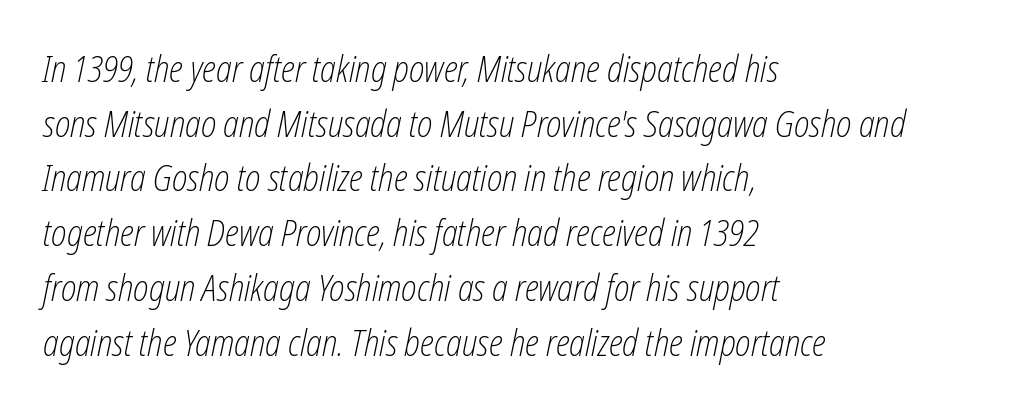
This reads as an unemphasized weight, regular at the heaviest. Regular leading. Caption: standard tracking, unaltered. The axis of the letterforms is tilted away from vertical.
